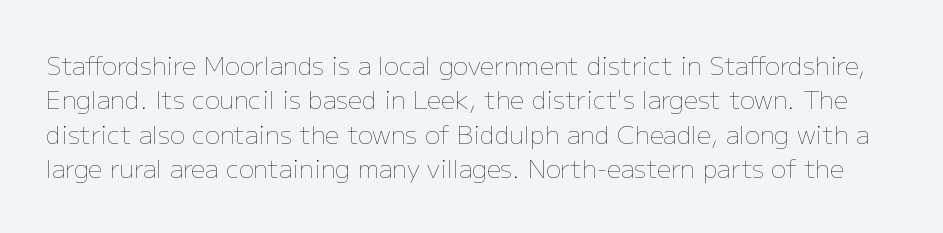
{"italic": "no", "bold": "no", "underline": "no", "line_spacing": "normal", "line_spacing_ratio": 1.38, "letter_spacing": "normal", "letter_spacing_em": 0.0, "glyph_px": 25}
